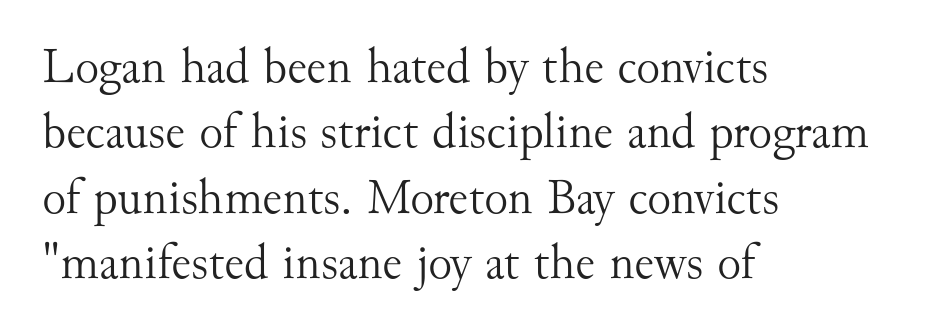
The image shows 50 px light serif type, upright; set left-aligned, normal line spacing (1.31x), normal letter spacing, not underlined; medium stroke contrast and a small x-height.
